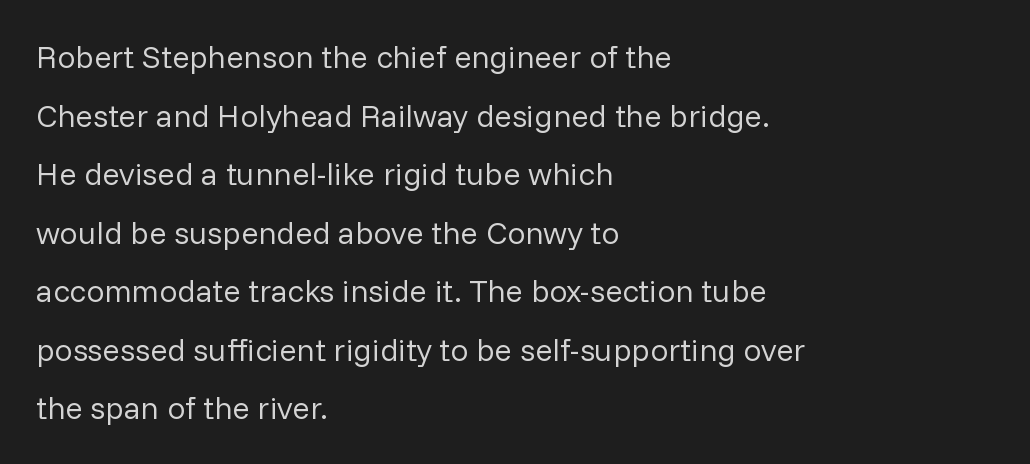
The image shows 32 px regular-weight sans-serif type, upright; set left-aligned, line spacing 1.83x, normal letter spacing, not underlined; low stroke contrast and a medium x-height.
